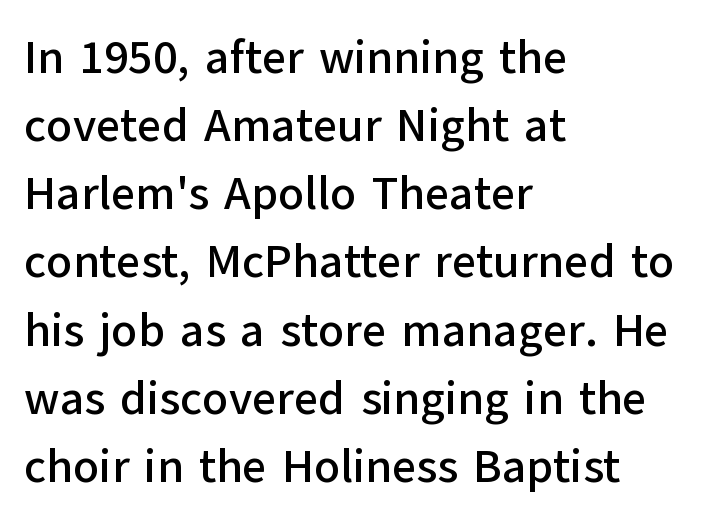
The image shows 47 px sans-serif type, upright; set left-aligned, normal line spacing (1.45x), normal letter spacing, not underlined; low stroke contrast and a medium x-height.
